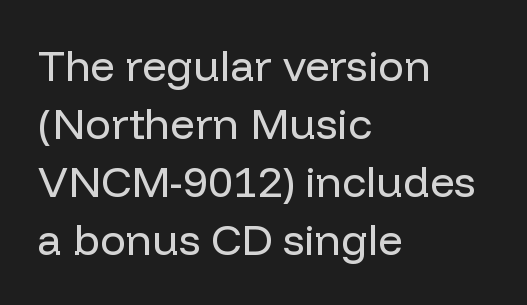
The image shows 43 px regular-weight sans-serif type, upright; set left-aligned, normal line spacing (1.35x), normal letter spacing, not underlined; low stroke contrast and a medium x-height.
